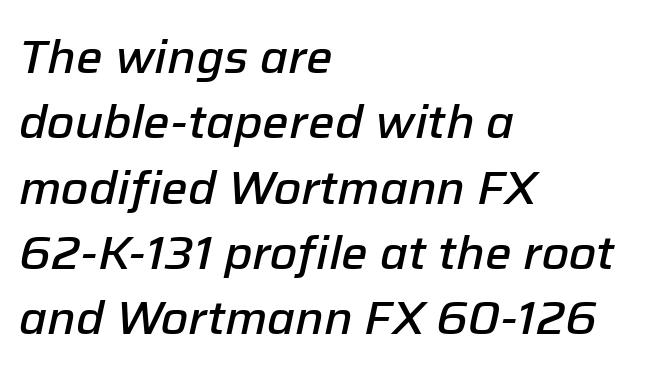
The image shows 47 px semibold type, italic (leaning right); set left-aligned, normal line spacing (1.39x), normal letter spacing, not underlined; low stroke contrast and a medium x-height.
